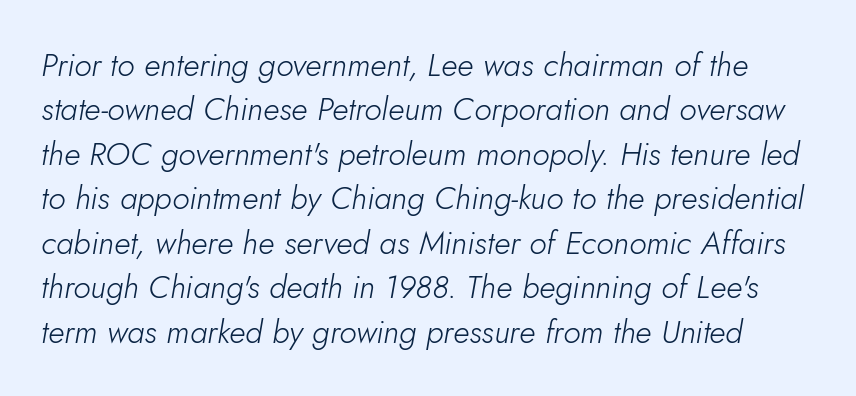
The image shows 32 px light type, italic (leaning right); set normal line spacing (1.39x), normal letter spacing, not underlined; low stroke contrast and a small x-height.
